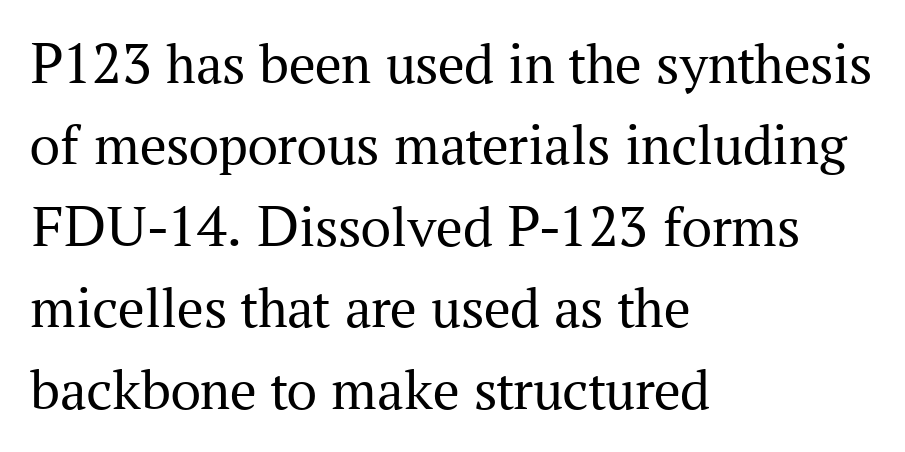
{"serif": "yes", "italic": "no", "bold": "no", "weight": "regular", "width": "normal", "stroke_contrast": "medium", "x_height": "medium", "monospaced": "no", "underline": "no", "align": "left", "line_spacing": "normal", "line_spacing_ratio": 1.38, "letter_spacing": "normal", "letter_spacing_em": 0.0, "glyph_px": 59}
